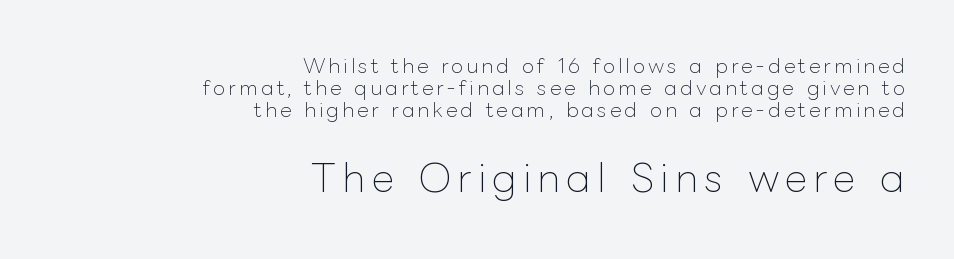
{"italic": "no", "bold": "no", "weight": "thin", "width": "normal", "stroke_contrast": "low", "x_height": "medium", "monospaced": "no", "underline": "no", "align": "right", "line_spacing": "tight", "line_spacing_ratio": 1.11, "larger_block": "second", "size_ratio": 1.95, "glyph_px": 39}
